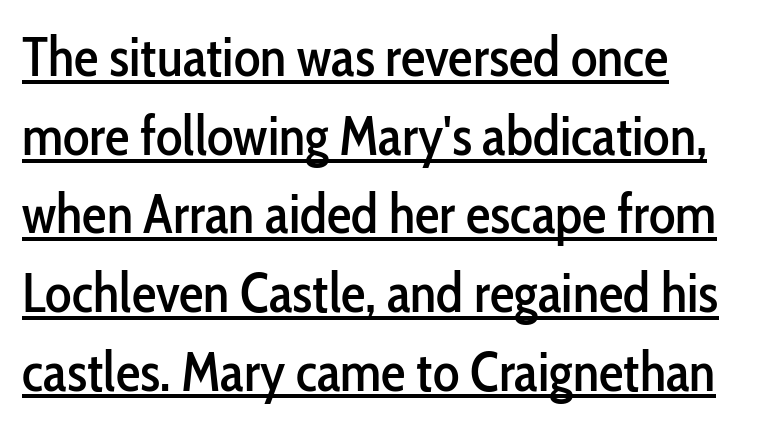
{"serif": "no", "italic": "no", "width": "condensed", "stroke_contrast": "low", "x_height": "medium", "monospaced": "no", "underline": "yes", "align": "left", "line_spacing": "normal", "line_spacing_ratio": 1.43, "letter_spacing": "normal", "letter_spacing_em": 0.0, "glyph_px": 55}
